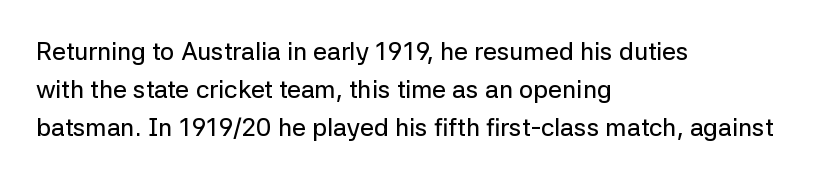
Q: Is the text italic (slanted)? A: No, it is upright.
Q: Is the text underlined? A: No.
Q: How is the paragraph aligned? A: Left-aligned.
Q: Is the spacing between letters normal or unusually wide? A: Normal.
Q: Is the spacing between lines tight, normal or loose? A: Normal.
